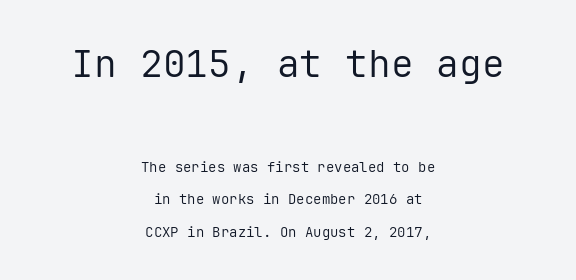
You could call the tracking neutral — neither tight nor loose. The earlier block is typeset at a bigger size than the later block. Monospaced: the letters line up in strict vertical columns. No feet cap the strokes, marking this as sans-serif type.
